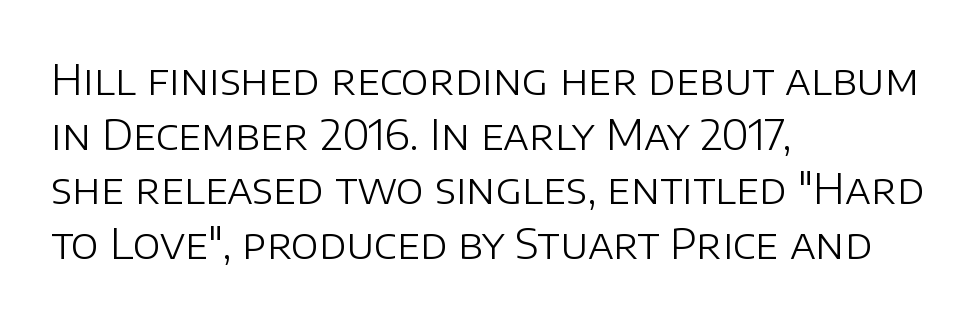
The image shows 42 px light sans-serif type, upright; set left-aligned, normal line spacing (1.3x), normal letter spacing, not underlined; low stroke contrast and a large x-height.
